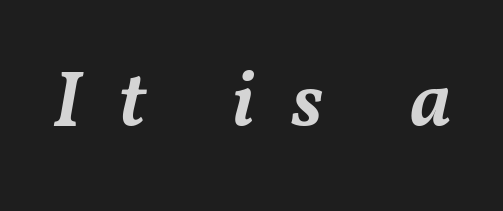
How are the letters spaced? Widely, with obvious added tracking. A semibold gives these letters moderate extra thickness, short of bold. A typesetter would call this proportional, since set widths differ per character. Descender tails drop into unmarked territory. Slant detected: the letters are inclined.
